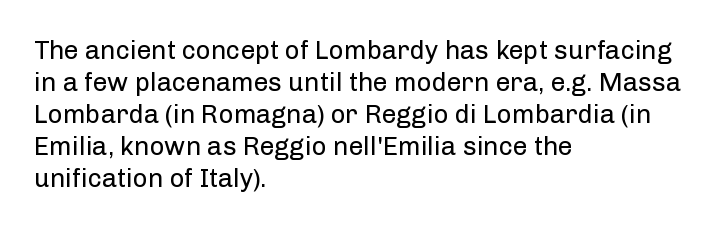
Q: Is the text bold? A: No.
Q: Is the text italic (slanted)? A: No, it is upright.
Q: Is the text underlined? A: No.
Q: How is the paragraph aligned? A: Left-aligned.
Q: Is the spacing between letters normal or unusually wide? A: Normal.
